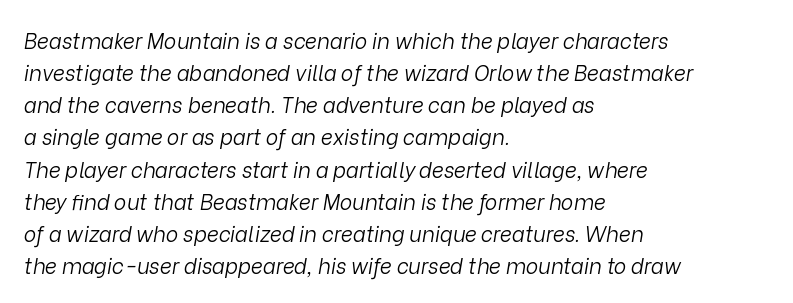
The image shows 21 px text type, italic (leaning right); set left-aligned, normal line spacing (1.53x), normal letter spacing, not underlined.
